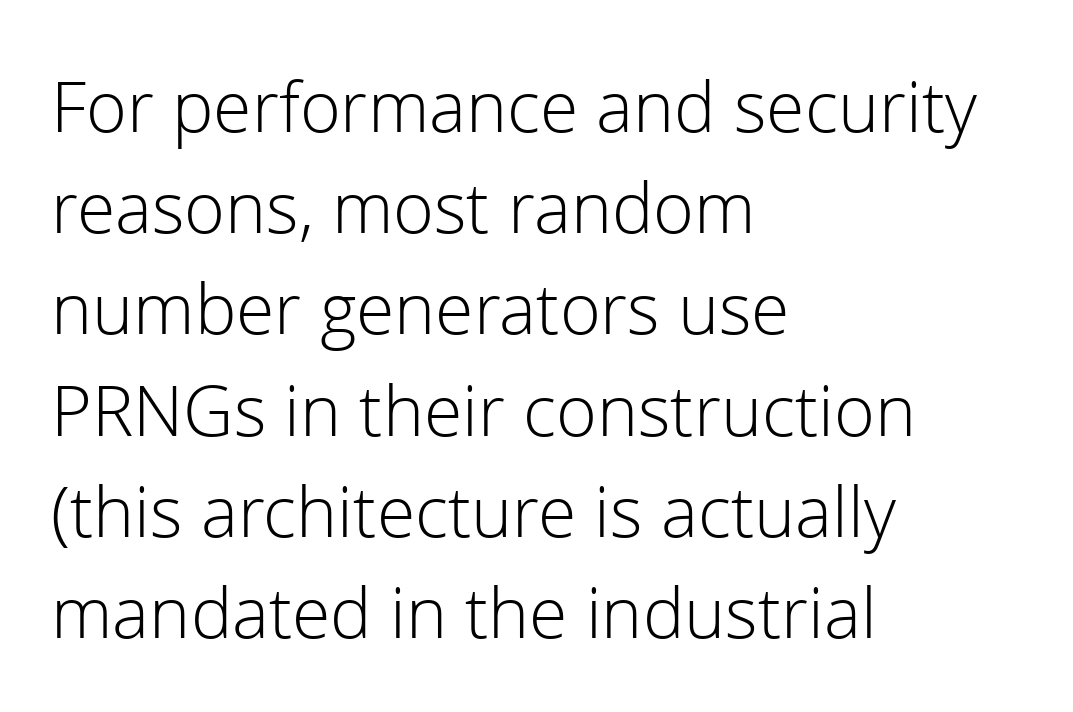
Q: Is the text bold? A: No.
Q: Is the text italic (slanted)? A: No, it is upright.
Q: Is the typeface a serif or a sans-serif typeface? A: Sans-serif.
Q: Is the text underlined? A: No.
Q: How is the paragraph aligned? A: Left-aligned.
Q: Is the spacing between letters normal or unusually wide? A: Normal.
Q: Is the spacing between lines tight, normal or loose? A: Normal.
Q: Width (condensed, normal, or wide)? A: Normal.
Q: Stroke contrast? A: Low.
Q: x-height? A: Medium.
Q: Monospaced? A: No.
